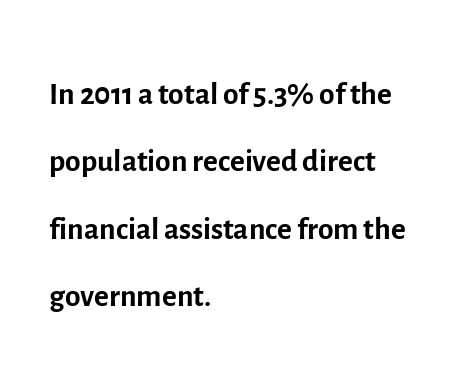
The image shows 45 px regular-weight sans-serif type, upright; set left-aligned, normal line spacing (1.5x), normal letter spacing, not underlined; a medium x-height.
